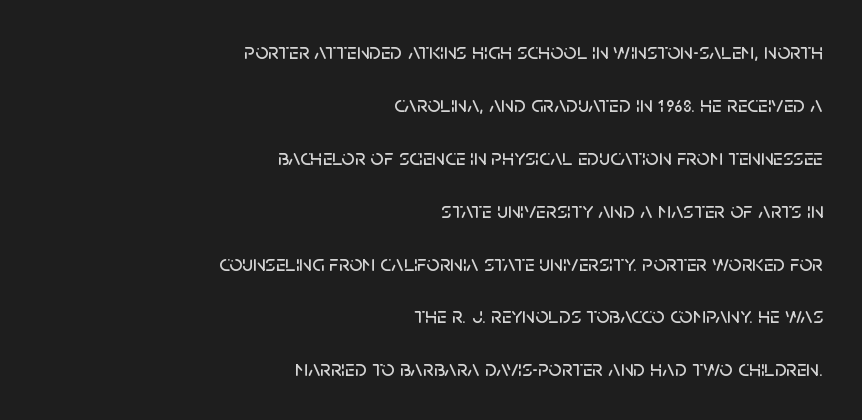
The image shows 23 px text type, upright; set right-aligned, loose line spacing (2.3x), normal letter spacing, not underlined.
